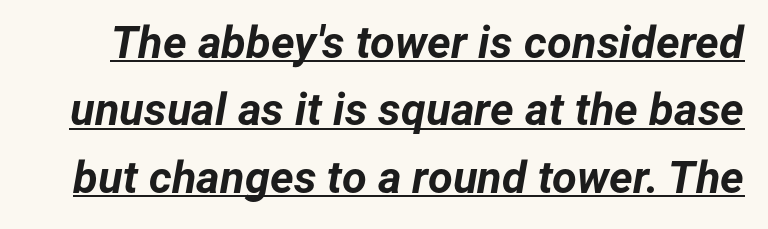
{"italic": "yes", "lean": "right", "slant_degrees": 12, "bold": "yes", "weight": "bold", "width": "normal", "stroke_contrast": "low", "x_height": "medium", "monospaced": "no", "underline": "yes", "line_spacing": "normal", "line_spacing_ratio": 1.5, "letter_spacing": "normal", "letter_spacing_em": 0.0, "glyph_px": 45}
